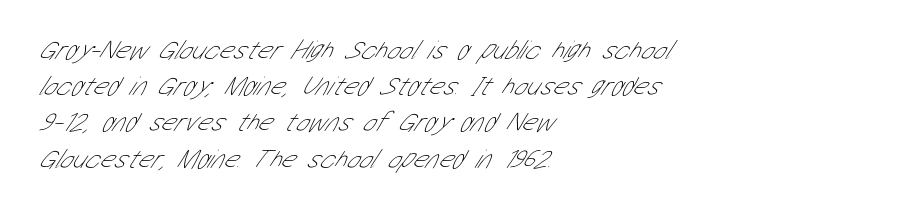
Q: Is the text bold? A: No.
Q: Is the text underlined? A: No.
Q: How is the paragraph aligned? A: Left-aligned.
Q: Is the spacing between letters normal or unusually wide? A: Normal.
Q: Is the spacing between lines tight, normal or loose? A: Normal.
